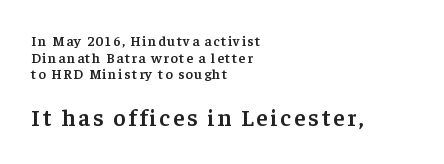
Q: Is the text bold? A: Semi-bold.
Q: Is the text italic (slanted)? A: No, it is upright.
Q: Is the text underlined? A: No.
Q: How is the paragraph aligned? A: Left-aligned.
Q: Which block of text is set in a larger size, the first (top) or the second (bottom)? A: The second (bottom) one.
